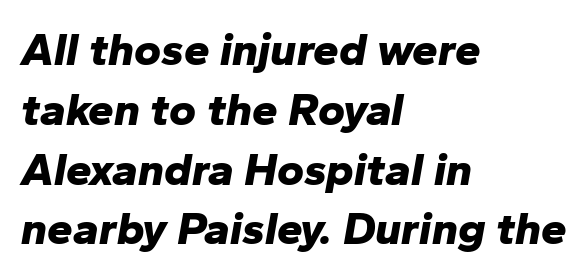
Weight check: bold — yes, fully. Each letter keeps its own natural width here, so spacing adapts to shape. One glance says typical: line gaps are just what's usual. Typeset ragged right — the left edge is the straight one. The area under the type is left untouched.
